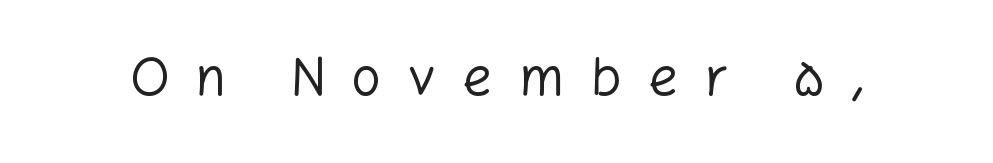
The letters stand straight up with perfectly vertical stems. Letterform terminals end flat and unadorned throughout the passage. This rendering widens character spacing well past its baseline value. The typesetting does not lean heavy: it is not bold.
